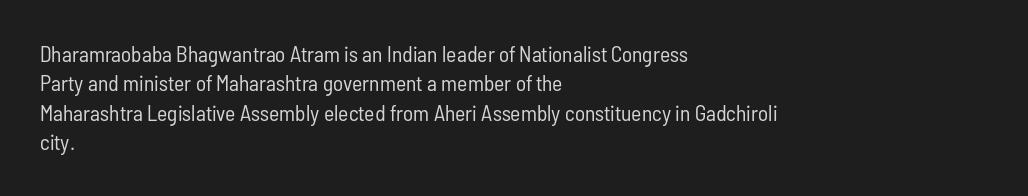
The image shows 22 px text type, upright; set left-aligned, normal line spacing (1.34x), normal letter spacing, not underlined.
